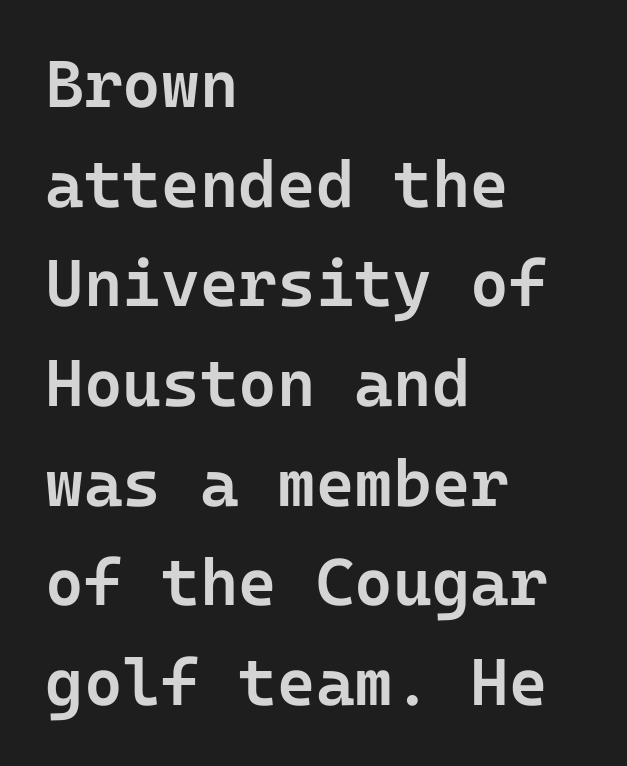
Q: Is the text bold? A: Semi-bold.
Q: Is the text italic (slanted)? A: No, it is upright.
Q: Is the typeface a serif or a sans-serif typeface? A: Sans-serif.
Q: Is the text underlined? A: No.
Q: How is the paragraph aligned? A: Left-aligned.
Q: Is the spacing between letters normal or unusually wide? A: Normal.
Q: Is the spacing between lines tight, normal or loose? A: Normal.
Q: Width (condensed, normal, or wide)? A: Normal.
Q: Stroke contrast? A: Low.
Q: x-height? A: Medium.
